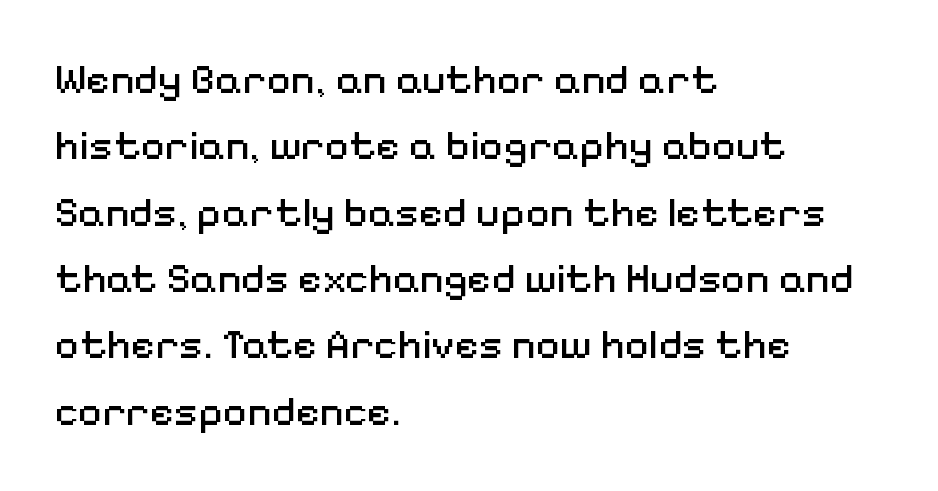
The image shows 42 px regular-weight sans-serif type, upright; set left-aligned, normal line spacing (1.58x), normal letter spacing, not underlined; medium stroke contrast and a medium x-height.
